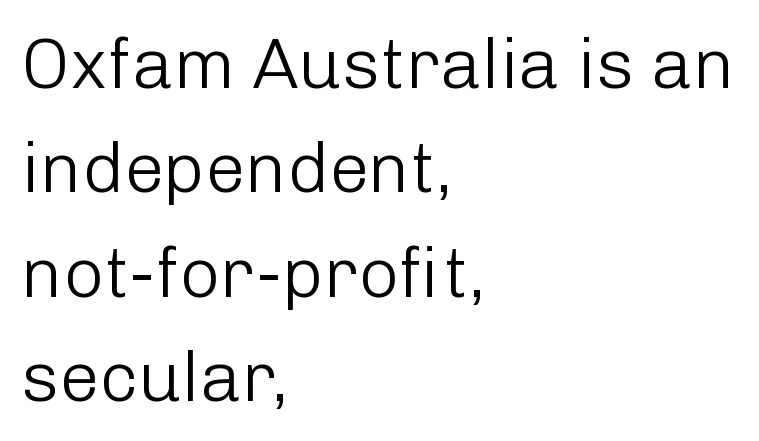
The image shows 71 px light sans-serif type, upright; set left-aligned, normal line spacing (1.47x), normal letter spacing, not underlined; low stroke contrast and a medium x-height.
